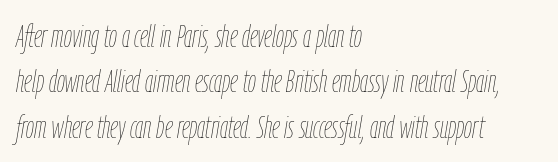
{"italic": "yes", "lean": "right", "slant_degrees": 9, "bold": "no", "weight": "thin", "width": "condensed", "stroke_contrast": "low", "x_height": "medium", "monospaced": "no", "underline": "no", "align": "left", "line_spacing": "normal", "line_spacing_ratio": 1.42, "letter_spacing": "normal", "letter_spacing_em": 0.0, "glyph_px": 32}
